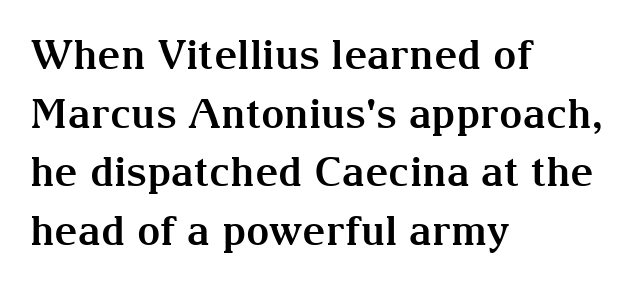
The image shows 41 px bold serif type, upright; set left-aligned, normal line spacing (1.43x), normal letter spacing, not underlined; medium stroke contrast and a medium x-height.
